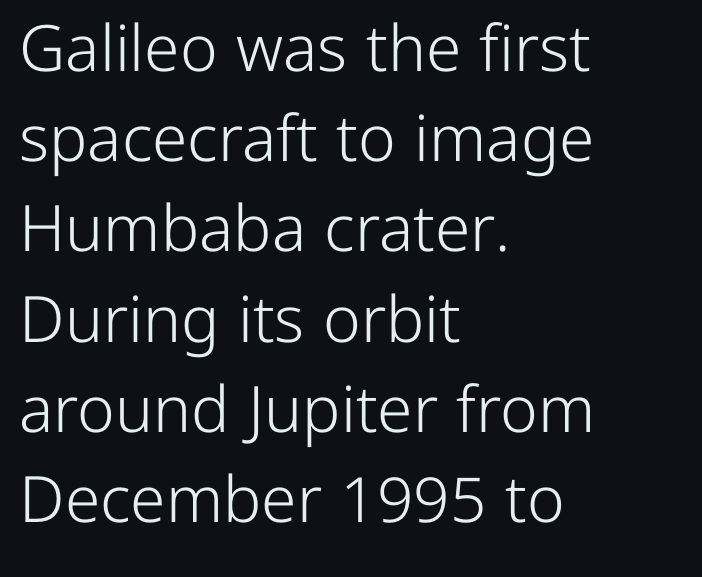
{"serif": "no", "italic": "no", "bold": "no", "weight": "light", "width": "normal", "stroke_contrast": "low", "x_height": "medium", "monospaced": "no", "underline": "no", "align": "left", "line_spacing": "normal", "line_spacing_ratio": 1.41, "letter_spacing": "normal", "letter_spacing_em": 0.0, "glyph_px": 64}
